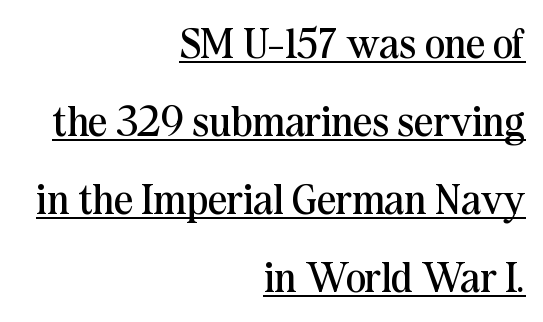
{"serif": "yes", "italic": "no", "bold": "no", "weight": "regular", "width": "normal", "stroke_contrast": "medium", "x_height": "medium", "monospaced": "no", "underline": "yes", "align": "right", "line_spacing_ratio": 1.86, "letter_spacing": "normal", "letter_spacing_em": 0.0, "glyph_px": 42}
